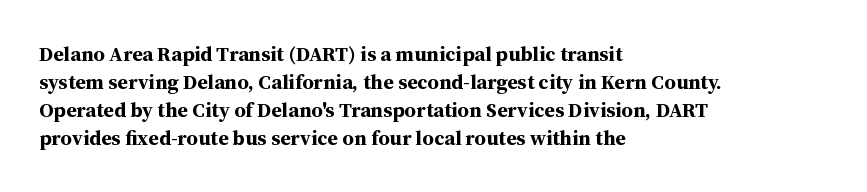
The image shows 21 px bold type, upright; set left-aligned, normal line spacing (1.33x), normal letter spacing, not underlined.
